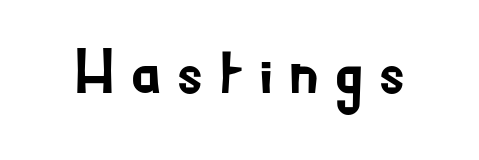
Think of a printed novel: that variable character pitch is what you see here. Each word looks stretched out because of the extra space between its letters. Serifs: no, the terminals of the letterforms are clean. The specimen reads as upright at a glance.
